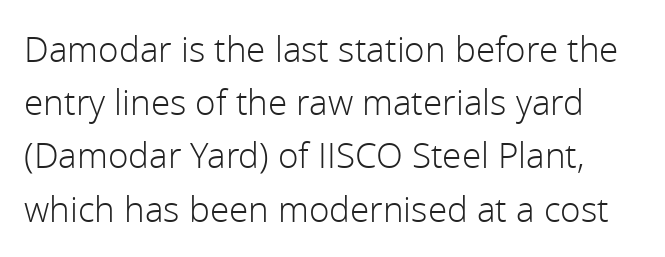
Q: Is the text bold? A: No.
Q: Is the text italic (slanted)? A: No, it is upright.
Q: Is the typeface a serif or a sans-serif typeface? A: Sans-serif.
Q: Is the text underlined? A: No.
Q: Is the spacing between letters normal or unusually wide? A: Normal.
Q: Is the spacing between lines tight, normal or loose? A: Normal.
Q: Width (condensed, normal, or wide)? A: Normal.
Q: x-height? A: Medium.
Q: Monospaced? A: No.
